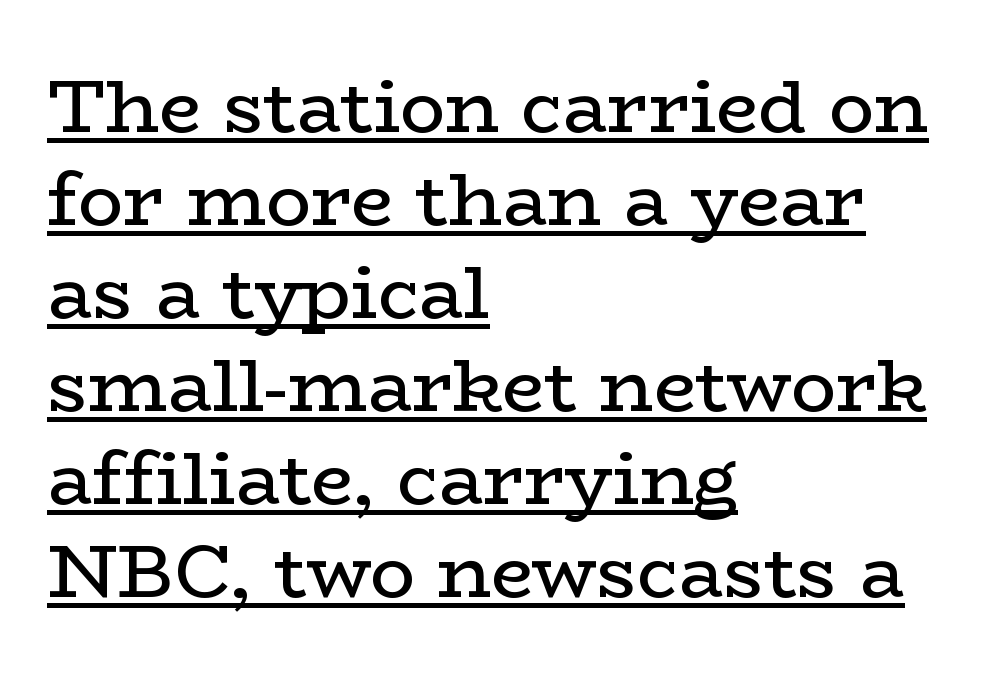
Q: Is the text bold? A: No.
Q: Is the text italic (slanted)? A: No, it is upright.
Q: Is the typeface a serif or a sans-serif typeface? A: Serif.
Q: Is the text underlined? A: Yes.
Q: How is the paragraph aligned? A: Left-aligned.
Q: Is the spacing between letters normal or unusually wide? A: Normal.
Q: Width (condensed, normal, or wide)? A: Wide.
Q: Stroke contrast? A: Low.
Q: x-height? A: Medium.
Q: Monospaced? A: No.
